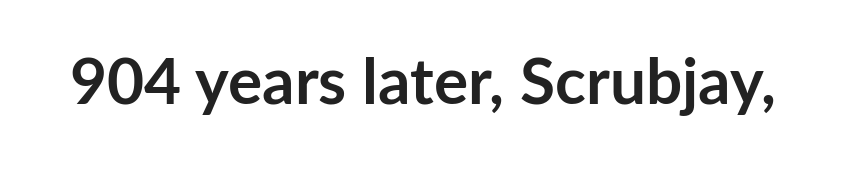
Q: Is the text bold? A: Yes.
Q: Is the text italic (slanted)? A: No, it is upright.
Q: Is the typeface a serif or a sans-serif typeface? A: Sans-serif.
Q: Is the text underlined? A: No.
Q: Is the spacing between letters normal or unusually wide? A: Normal.
Q: Width (condensed, normal, or wide)? A: Normal.
Q: Stroke contrast? A: Low.
Q: x-height? A: Medium.
Q: Monospaced? A: No.
